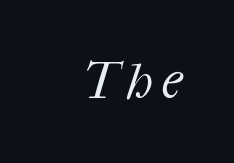
The image shows 50 px regular-weight type; set not underlined; medium stroke contrast and a medium x-height.
